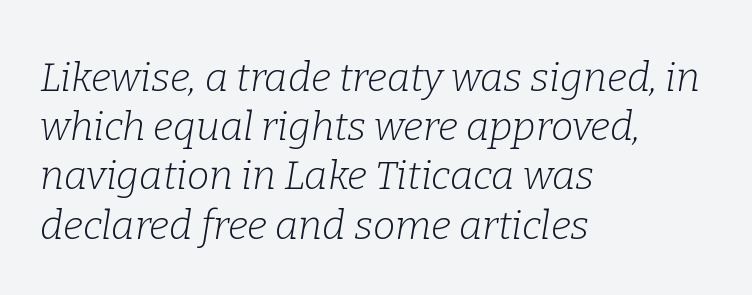
Q: Is the text bold? A: No.
Q: Is the text italic (slanted)? A: Yes, it leans right by about 9 degrees.
Q: Is the typeface a serif or a sans-serif typeface? A: Serif.
Q: Is the text underlined? A: No.
Q: How is the paragraph aligned? A: Left-aligned.
Q: Is the spacing between letters normal or unusually wide? A: Normal.
Q: Width (condensed, normal, or wide)? A: Normal.
Q: Stroke contrast? A: Low.
Q: x-height? A: Medium.
Q: Monospaced? A: No.
